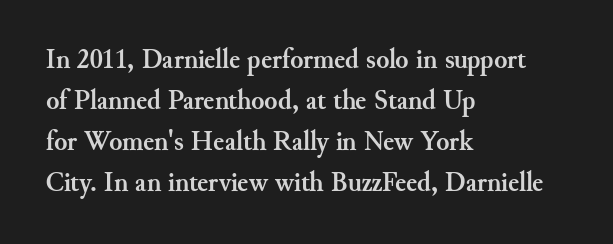
Q: Is the text bold? A: Yes.
Q: Is the text italic (slanted)? A: No, it is upright.
Q: Is the text underlined? A: No.
Q: How is the paragraph aligned? A: Left-aligned.
Q: Is the spacing between letters normal or unusually wide? A: Normal.
Q: Is the spacing between lines tight, normal or loose? A: Normal.
